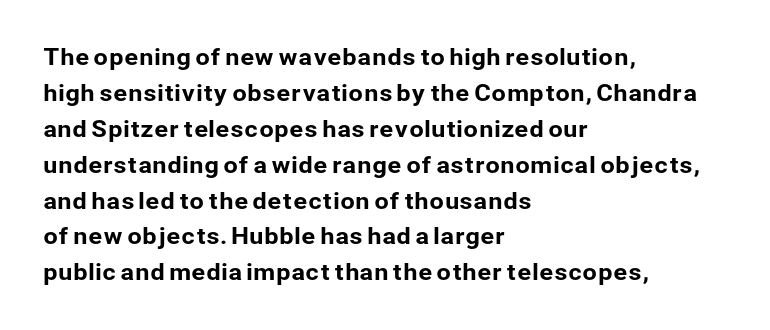
The passage shown has conventional tracking throughout. The axis of the letterforms is exactly vertical. In CSS terms this would be text-align: left. The area under the type is left untouched.
